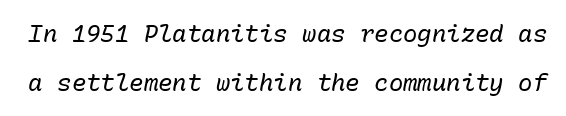
Q: Is the text bold? A: No.
Q: Is the text italic (slanted)? A: Yes, it leans right by about 10 degrees.
Q: Is the text underlined? A: No.
Q: Is the spacing between letters normal or unusually wide? A: Normal.
Q: Is the spacing between lines tight, normal or loose? A: Loose.
